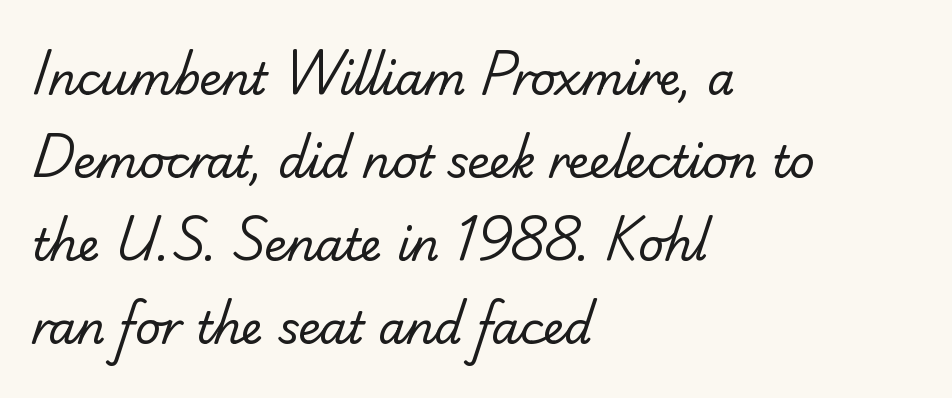
The letters advance in unequal steps, a hallmark of proportional type. One-word summary of the alignment: left. Just letters on the line, the space beneath them empty. I'd call this a sans setting — the letters go barefoot. Short note: letters normally spaced. Heft: none added — not bold.
